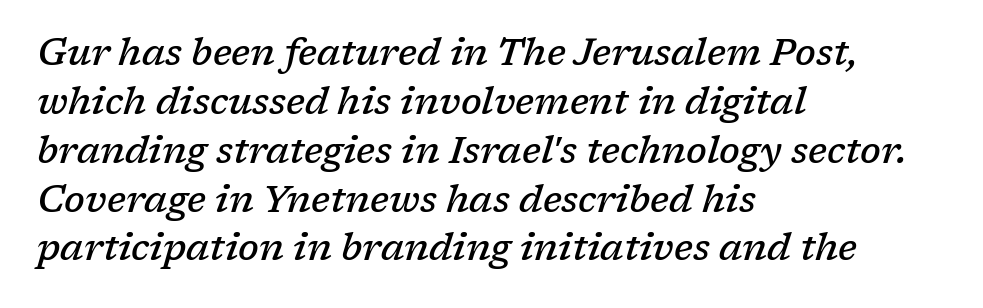
{"serif": "yes", "italic": "yes", "lean": "right", "slant_degrees": 17, "bold": "semi", "weight": "semibold", "width": "normal", "stroke_contrast": "low", "x_height": "medium", "monospaced": "no", "underline": "no", "align": "left", "line_spacing": "normal", "line_spacing_ratio": 1.32, "letter_spacing": "normal", "letter_spacing_em": 0.0, "glyph_px": 37}
